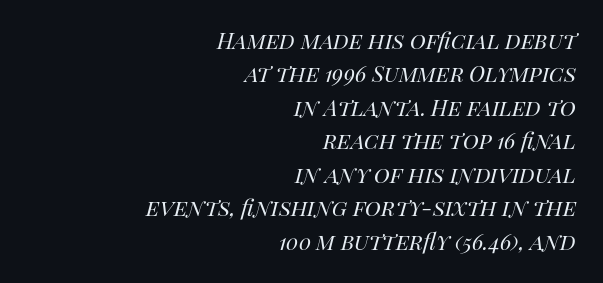
The image shows 27 px text type, italic (leaning right); set right-aligned, line spacing 1.24x, normal letter spacing, not underlined.
